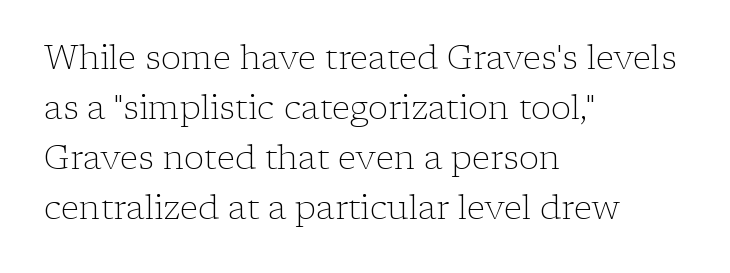
{"serif": "yes", "italic": "no", "bold": "no", "weight": "light", "width": "normal", "stroke_contrast": "low", "x_height": "medium", "monospaced": "no", "underline": "no", "align": "left", "line_spacing": "normal", "line_spacing_ratio": 1.47, "letter_spacing": "normal", "letter_spacing_em": 0.0, "glyph_px": 34}
